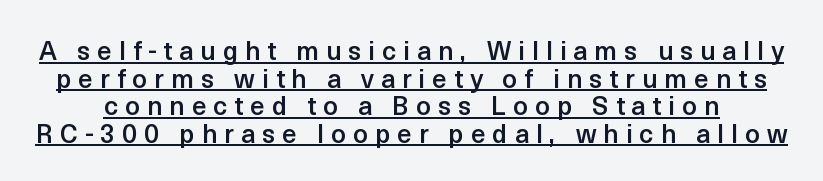
The image shows 26 px text type, upright; set tight line spacing (1.06x), unusually wide letter spacing (+0.27 em), underlined.
